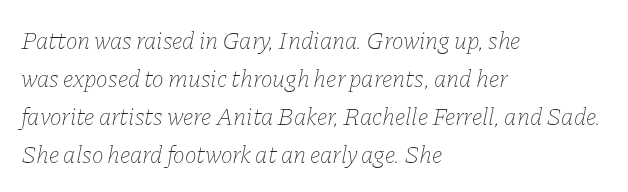
{"italic": "yes", "lean": "right", "slant_degrees": 11, "bold": "no", "underline": "no", "align": "left", "line_spacing": "normal", "line_spacing_ratio": 1.52, "letter_spacing": "normal", "letter_spacing_em": 0.0, "glyph_px": 25}
